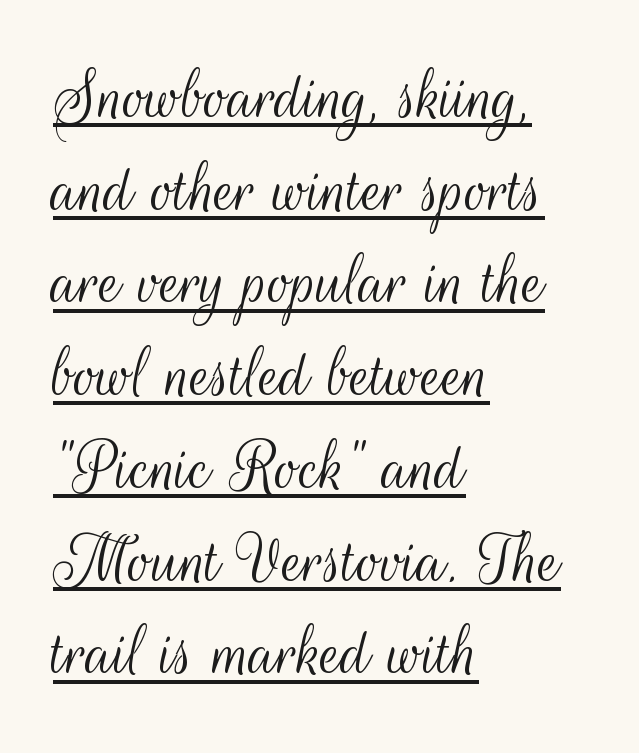
Q: Is the text bold? A: No.
Q: Is the text italic (slanted)? A: Yes.
Q: Is the typeface a serif or a sans-serif typeface? A: Sans-serif.
Q: Is the text underlined? A: Yes.
Q: How is the paragraph aligned? A: Left-aligned.
Q: Is the spacing between letters normal or unusually wide? A: Normal.
Q: Width (condensed, normal, or wide)? A: Condensed.
Q: Stroke contrast? A: Medium.
Q: x-height? A: Small.
Q: Monospaced? A: No.
